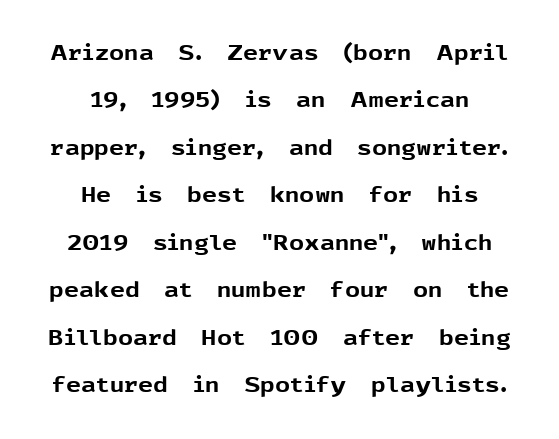
Q: Is the text bold? A: Yes.
Q: Is the text italic (slanted)? A: No, it is upright.
Q: Is the text underlined? A: No.
Q: How is the paragraph aligned? A: Centered.
Q: Is the spacing between letters normal or unusually wide? A: Normal.
Q: Is the spacing between lines tight, normal or loose? A: Loose.
